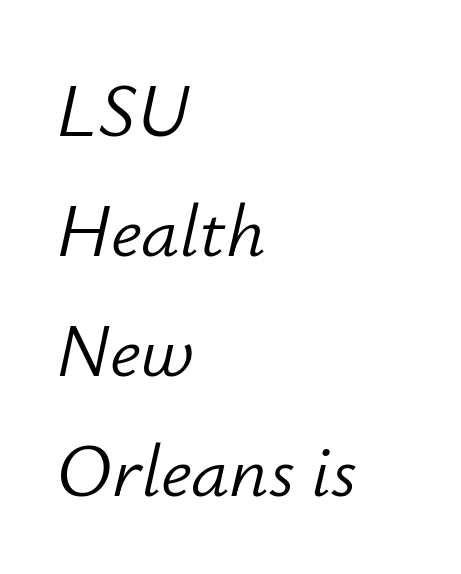
The image shows 76 px light type, italic (leaning right); set left-aligned, normal line spacing (1.58x), normal letter spacing, not underlined; low stroke contrast and a small x-height.
